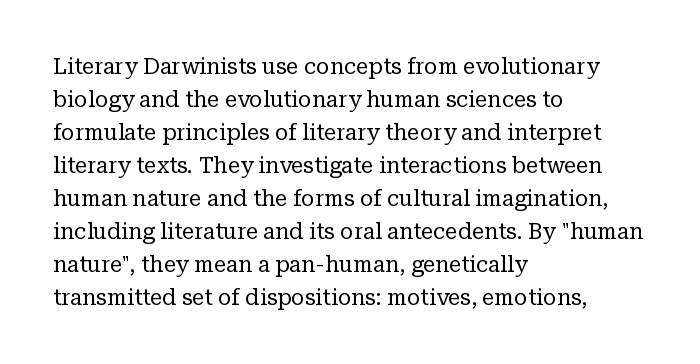
In terms of leading, this rendering sits right in the middle. Quick note: not italic, upright. Stems here are at most as thick as an everyday book face. Letter spacing: default.
